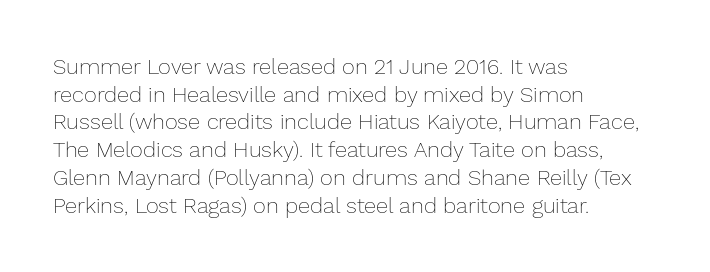
The typeface has the unassuming heft of standard copy or less. Vertical strokes here are truly vertical. A clean baseline with only descenders dipping below it. Default kerning and tracking; the words read as compact shapes.
